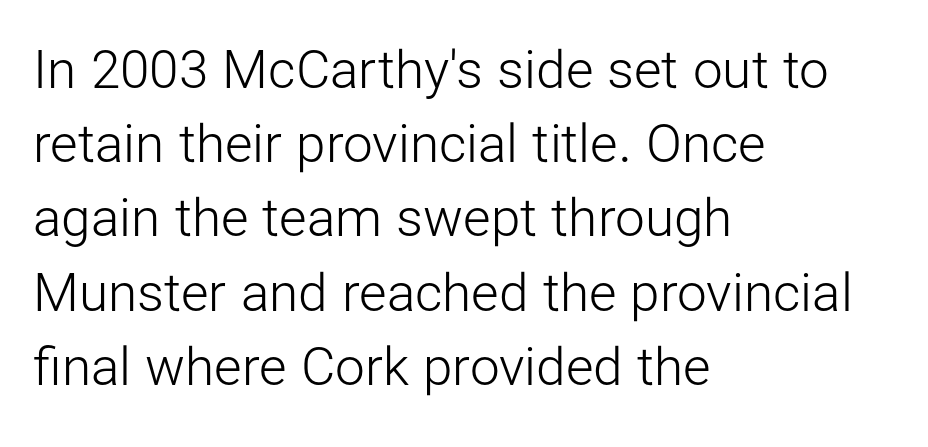
The image shows 53 px light sans-serif type, upright; set left-aligned, normal line spacing (1.4x), normal letter spacing, not underlined; low stroke contrast and a medium x-height.
